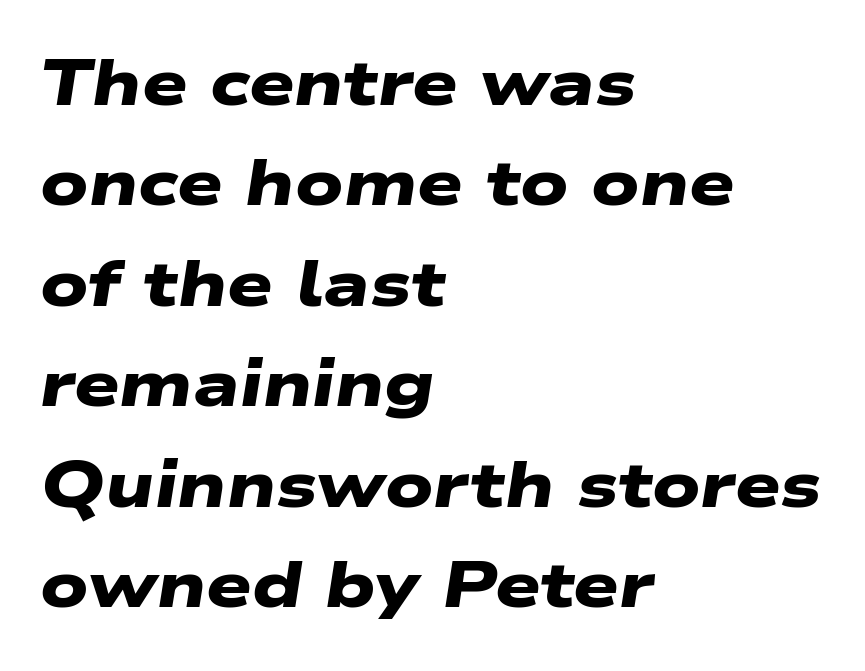
{"serif": "no", "bold": "yes", "weight": "heavy", "width": "wide", "stroke_contrast": "low", "x_height": "medium", "monospaced": "no", "underline": "no", "align": "left", "line_spacing": "normal", "line_spacing_ratio": 1.57, "letter_spacing": "normal", "letter_spacing_em": 0.0, "glyph_px": 64}
